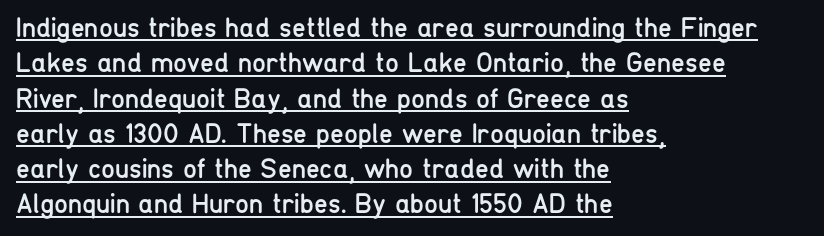
{"serif": "no", "italic": "no", "bold": "no", "weight": "regular", "width": "condensed", "stroke_contrast": "low", "x_height": "medium", "monospaced": "no", "underline": "yes", "align": "left", "line_spacing": "normal", "line_spacing_ratio": 1.26, "letter_spacing": "normal", "letter_spacing_em": 0.0, "glyph_px": 28}
